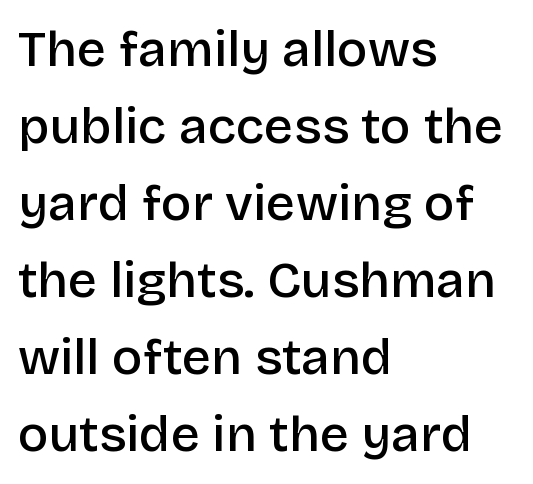
{"serif": "no", "italic": "no", "bold": "semi", "weight": "semibold", "width": "normal", "stroke_contrast": "low", "x_height": "large", "monospaced": "no", "underline": "no", "align": "left", "line_spacing": "normal", "line_spacing_ratio": 1.51, "letter_spacing": "normal", "letter_spacing_em": 0.0, "glyph_px": 51}
